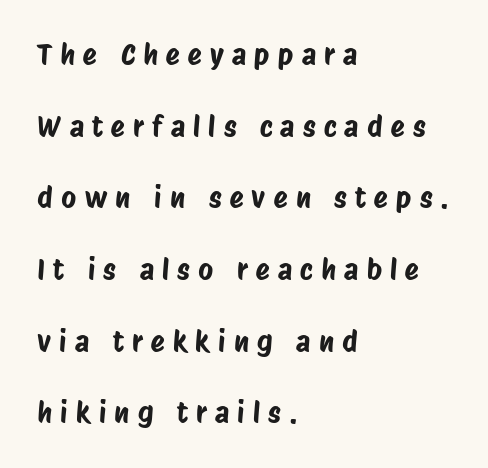
{"serif": "no", "width": "condensed", "stroke_contrast": "low", "x_height": "large", "monospaced": "no", "underline": "no", "align": "left", "line_spacing": "loose", "line_spacing_ratio": 2.47, "letter_spacing": "wide", "letter_spacing_em": 0.28, "glyph_px": 29}
